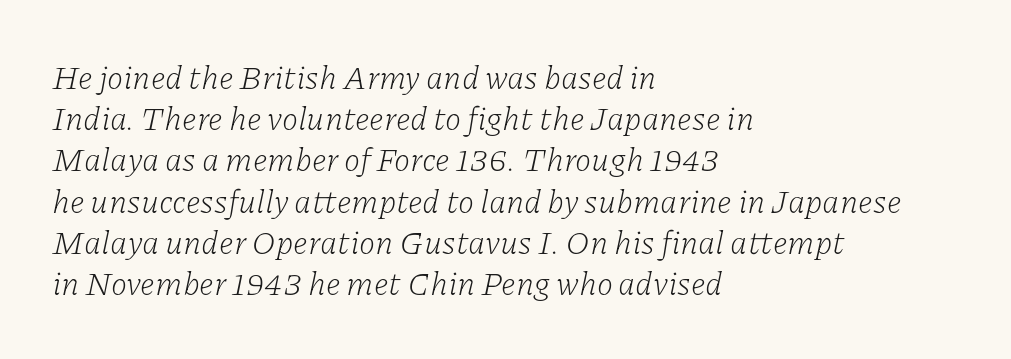
Q: Is the text bold? A: No.
Q: Is the text italic (slanted)? A: Yes, it leans right by about 11 degrees.
Q: Is the typeface a serif or a sans-serif typeface? A: Serif.
Q: Is the text underlined? A: No.
Q: How is the paragraph aligned? A: Left-aligned.
Q: Is the spacing between letters normal or unusually wide? A: Normal.
Q: Is the spacing between lines tight, normal or loose? A: Normal.
Q: Width (condensed, normal, or wide)? A: Normal.
Q: Stroke contrast? A: Low.
Q: x-height? A: Medium.
Q: Monospaced? A: No.
